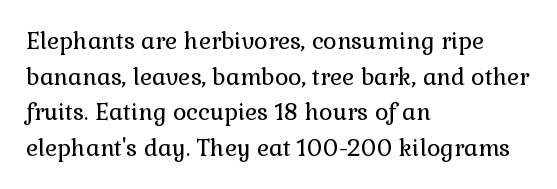
The image shows 23 px text type, upright; set left-aligned, normal line spacing (1.55x), normal letter spacing, not underlined.
